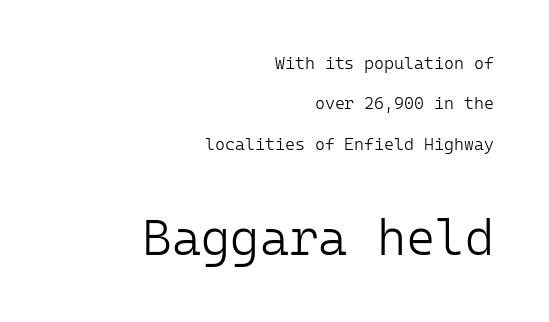
{"serif": "no", "italic": "no", "bold": "no", "weight": "light", "width": "normal", "stroke_contrast": "low", "x_height": "medium", "monospaced": "yes", "underline": "no", "align": "right", "line_spacing": "loose", "line_spacing_ratio": 2.37, "letter_spacing": "normal", "letter_spacing_em": 0.0, "larger_block": "second", "size_ratio": 2.94, "glyph_px": 50}
